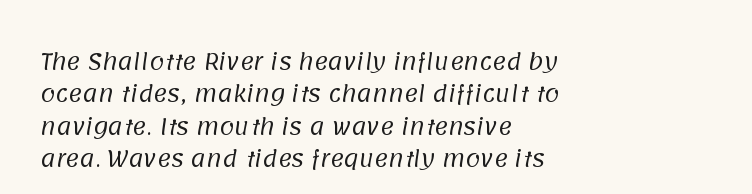
The image shows 21 px text type; set left-aligned, normal line spacing (1.54x), normal letter spacing, not underlined.
